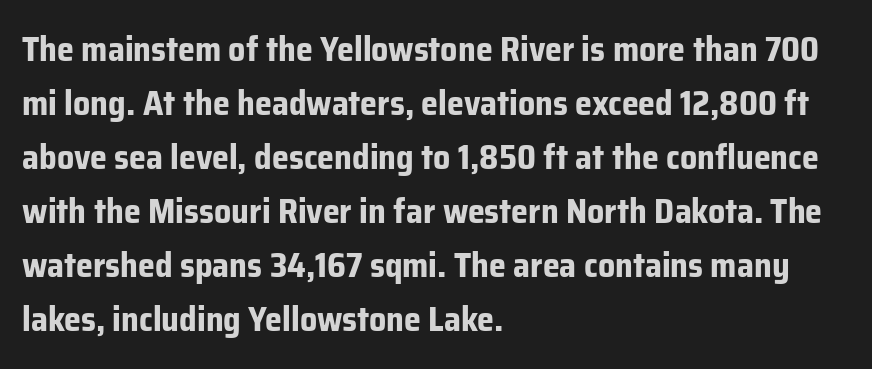
Characters follow at the spacing the type designer built in. Left-aligned paragraph, ragged on the right. Note the varied advance widths — an 'i' is clearly narrower than an 'm'. Its strokes are broad and dark, the hallmark of bold type. Is this a sans? Yes — the strokes have no serifs. What's the leading like? Ordinary, nothing unusual.
